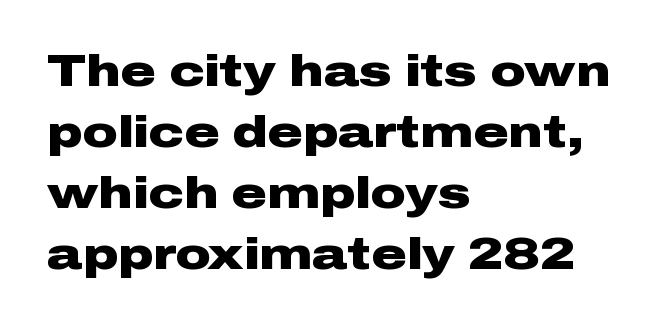
Q: Is the text bold? A: Yes.
Q: Is the text italic (slanted)? A: No, it is upright.
Q: Is the typeface a serif or a sans-serif typeface? A: Sans-serif.
Q: Is the text underlined? A: No.
Q: How is the paragraph aligned? A: Left-aligned.
Q: Is the spacing between letters normal or unusually wide? A: Normal.
Q: Is the spacing between lines tight, normal or loose? A: Normal.
Q: Width (condensed, normal, or wide)? A: Wide.
Q: Stroke contrast? A: Low.
Q: x-height? A: Medium.
Q: Monospaced? A: No.
